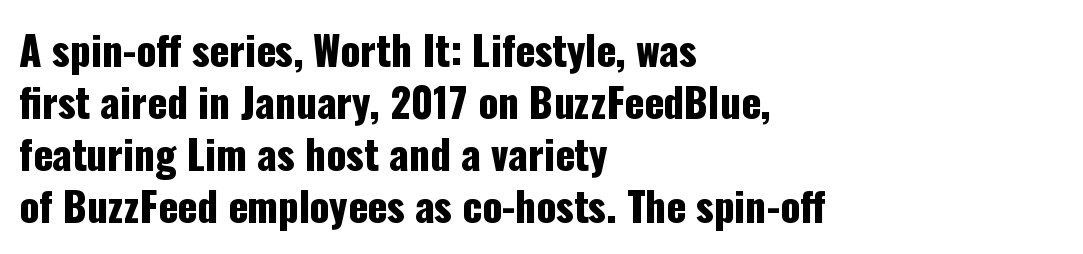
Q: Is the text italic (slanted)? A: No, it is upright.
Q: Is the typeface a serif or a sans-serif typeface? A: Sans-serif.
Q: Is the text underlined? A: No.
Q: How is the paragraph aligned? A: Left-aligned.
Q: Is the spacing between letters normal or unusually wide? A: Normal.
Q: Is the spacing between lines tight, normal or loose? A: Normal.
Q: Width (condensed, normal, or wide)? A: Condensed.
Q: Stroke contrast? A: Low.
Q: x-height? A: Medium.
Q: Monospaced? A: No.
